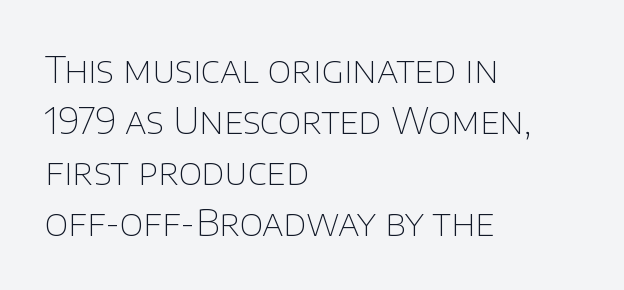
The characters display no serif detailing; their extremities are plain. The characters are drawn with everyday or finer stroke widths. The letters stand straight up with perfectly vertical stems. Where is the straight margin? On the left. Words appear dense and cohesive because spacing is normal.
